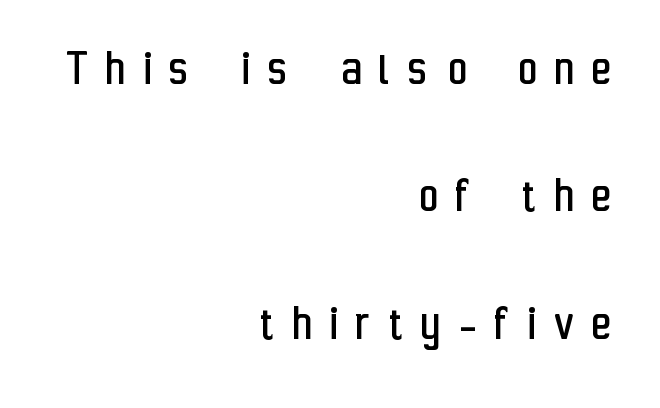
The image shows 52 px regular-weight, condensed sans-serif type, upright; set right-aligned, loose line spacing (2.45x), unusually wide letter spacing (+0.36 em), not underlined; low stroke contrast and a medium x-height.
